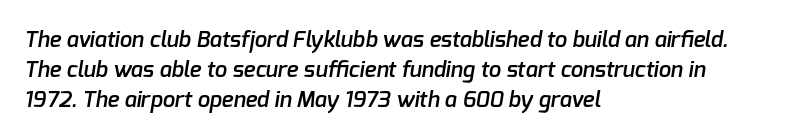
{"bold": "semi", "underline": "no", "align": "left", "line_spacing": "normal", "line_spacing_ratio": 1.37, "letter_spacing": "normal", "letter_spacing_em": 0.0, "glyph_px": 22}
